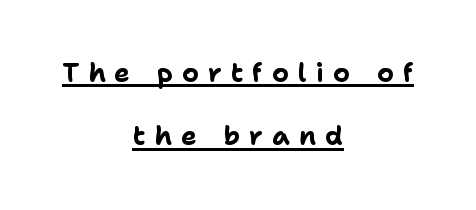
The image shows 26 px bold type, upright; set centered, loose line spacing (2.44x), unusually wide letter spacing (+0.35 em), underlined.
